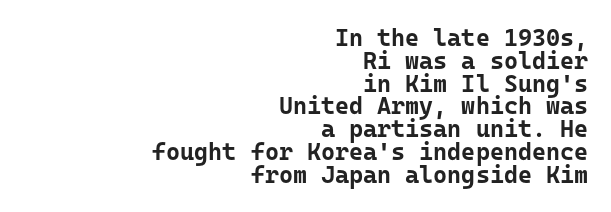
The image shows 24 px bold type, upright; set right-aligned, tight line spacing (0.95x), normal letter spacing, not underlined.
